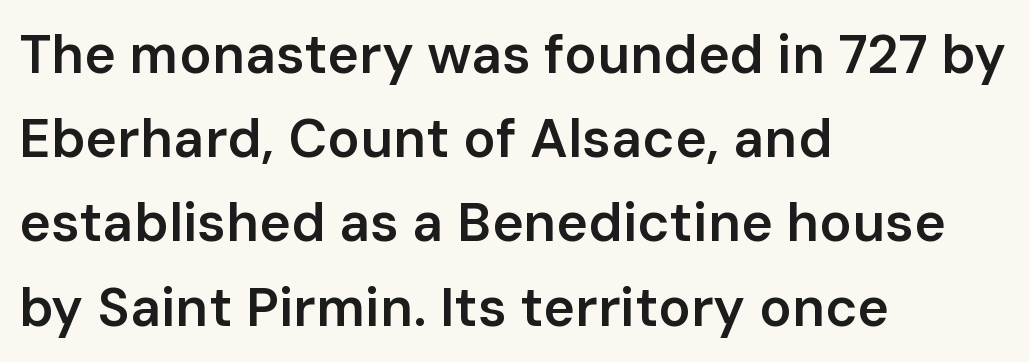
The image shows 54 px semibold sans-serif type, upright; set left-aligned, normal line spacing (1.56x), normal letter spacing, not underlined; low stroke contrast and a medium x-height.
